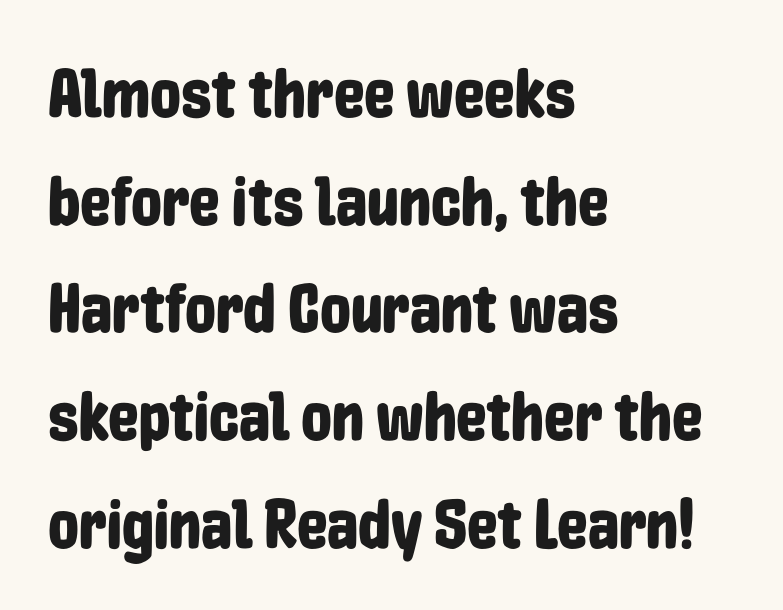
Q: Is the text italic (slanted)? A: No, it is upright.
Q: Is the typeface a serif or a sans-serif typeface? A: Sans-serif.
Q: Is the text underlined? A: No.
Q: How is the paragraph aligned? A: Left-aligned.
Q: Is the spacing between letters normal or unusually wide? A: Normal.
Q: Is the spacing between lines tight, normal or loose? A: Normal.
Q: Width (condensed, normal, or wide)? A: Condensed.
Q: Stroke contrast? A: Low.
Q: x-height? A: Medium.
Q: Monospaced? A: No.
